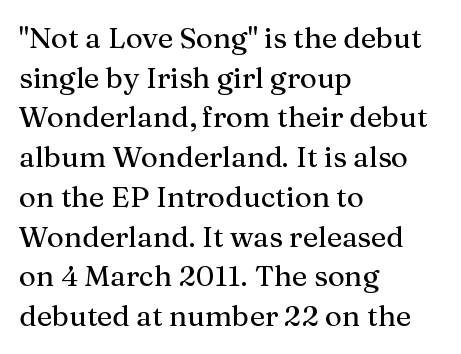
Q: Is the text italic (slanted)? A: No, it is upright.
Q: Is the typeface a serif or a sans-serif typeface? A: Serif.
Q: Is the text underlined? A: No.
Q: How is the paragraph aligned? A: Left-aligned.
Q: Is the spacing between letters normal or unusually wide? A: Normal.
Q: Is the spacing between lines tight, normal or loose? A: Normal.
Q: Width (condensed, normal, or wide)? A: Normal.
Q: Stroke contrast? A: Medium.
Q: x-height? A: Medium.
Q: Monospaced? A: No.
